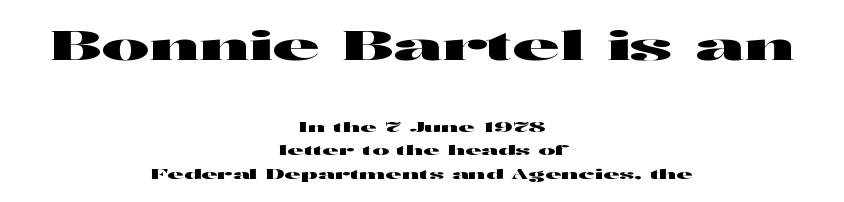
{"serif": "no", "italic": "no", "width": "wide", "stroke_contrast": "high", "x_height": "medium", "monospaced": "no", "underline": "no", "align": "center", "line_spacing": "normal", "line_spacing_ratio": 1.67, "letter_spacing": "normal", "letter_spacing_em": 0.0, "larger_block": "first", "size_ratio": 2.86, "glyph_px": 40}
